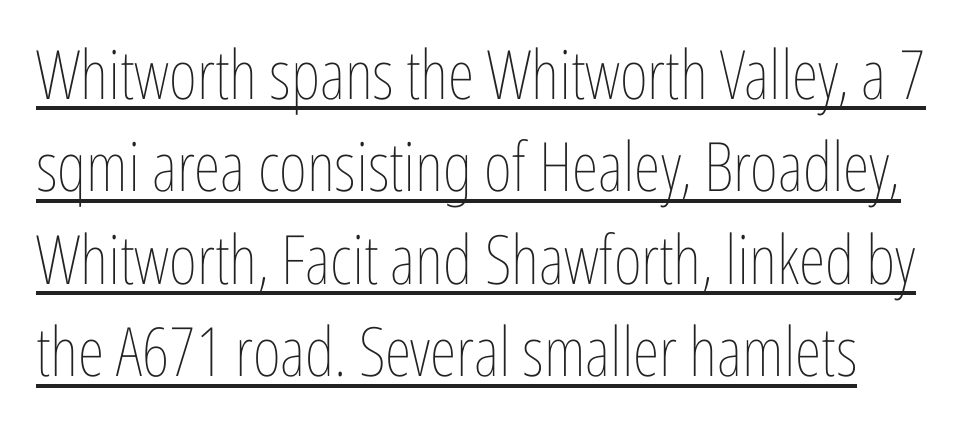
A typesetter would call this zero additional tracking. Is the stroke heavy? The answer is a plain regular-or-lighter. Character widths vary here, with narrow letters taking less room than wide ones. This sample keeps an unexceptional amount of space between lines.
